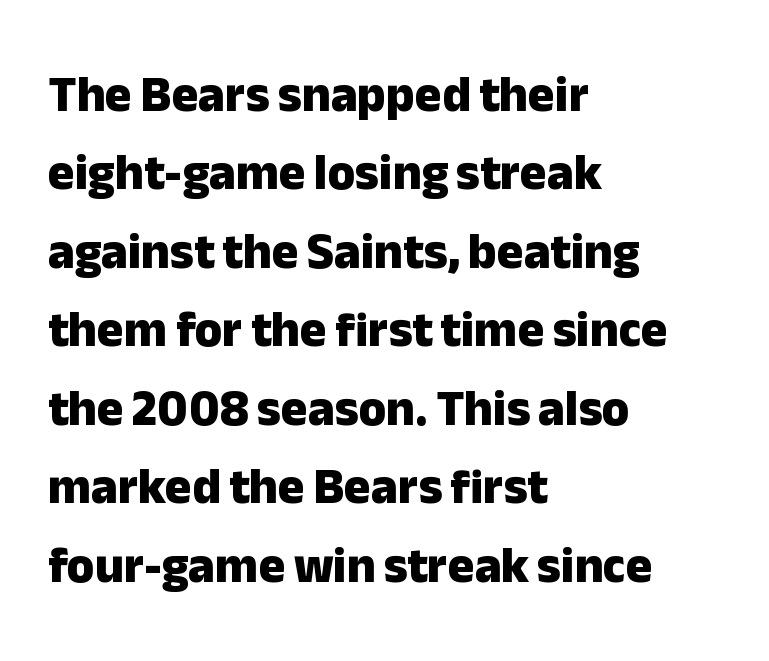
Q: Is the text bold? A: Yes.
Q: Is the text italic (slanted)? A: No, it is upright.
Q: Is the typeface a serif or a sans-serif typeface? A: Sans-serif.
Q: Is the text underlined? A: No.
Q: How is the paragraph aligned? A: Left-aligned.
Q: Is the spacing between letters normal or unusually wide? A: Normal.
Q: Is the spacing between lines tight, normal or loose? A: Normal.
Q: Width (condensed, normal, or wide)? A: Normal.
Q: Stroke contrast? A: Low.
Q: x-height? A: Medium.
Q: Monospaced? A: No.
